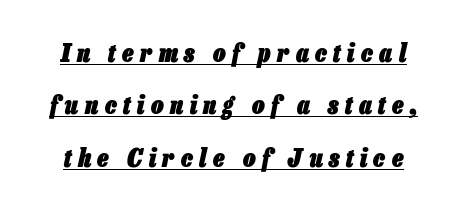
These lines are centered, leaving both edges ragged. Its strokes are broad and dark, the hallmark of bold type. This is oblique type, the kind used for emphasis or titles. This sample uses expanded letter spacing, leaving extra air between glyphs. The words here are underlined.
